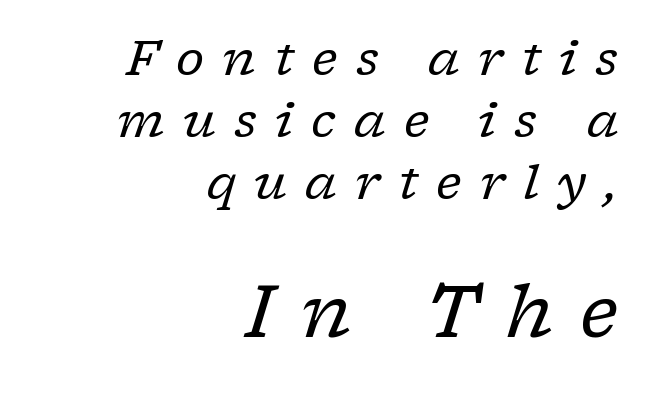
{"serif": "yes", "italic": "yes", "lean": "right", "slant_degrees": 17, "bold": "no", "weight": "regular", "width": "normal", "stroke_contrast": "low", "x_height": "medium", "monospaced": "no", "underline": "no", "align": "right", "line_spacing": "normal", "line_spacing_ratio": 1.29, "letter_spacing": "wide", "letter_spacing_em": 0.38, "larger_block": "second", "size_ratio": 1.5, "glyph_px": 72}
